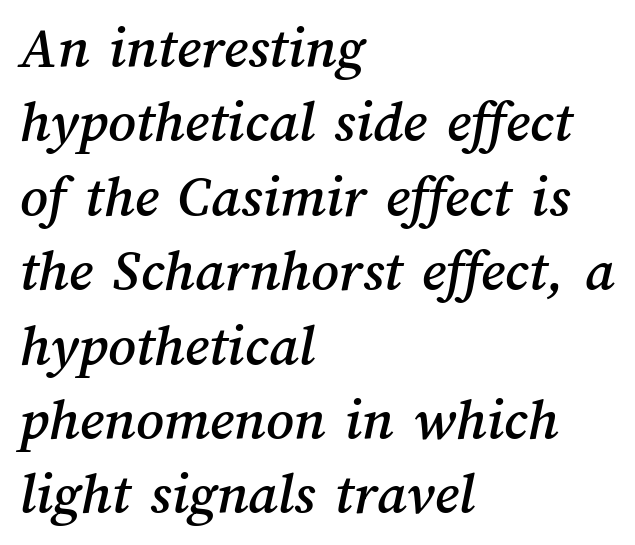
{"width": "normal", "stroke_contrast": "medium", "x_height": "medium", "monospaced": "no", "underline": "no", "align": "left", "line_spacing_ratio": 1.24, "letter_spacing": "normal", "letter_spacing_em": 0.0, "glyph_px": 60}
